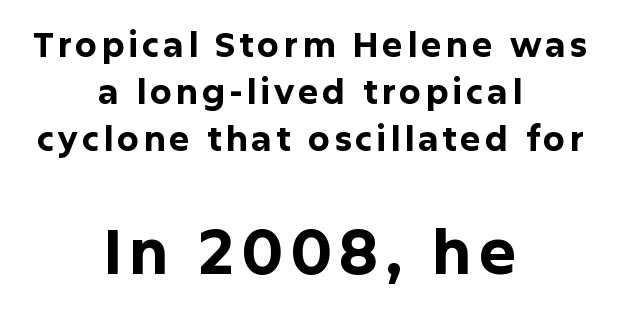
Q: Is the text bold? A: Yes.
Q: Is the text italic (slanted)? A: No, it is upright.
Q: Is the typeface a serif or a sans-serif typeface? A: Sans-serif.
Q: Is the text underlined? A: No.
Q: How is the paragraph aligned? A: Centered.
Q: Is the spacing between lines tight, normal or loose? A: Normal.
Q: Which block of text is set in a larger size, the first (top) or the second (bottom)? A: The second (bottom) one.
Q: Width (condensed, normal, or wide)? A: Normal.
Q: Stroke contrast? A: Low.
Q: x-height? A: Medium.
Q: Monospaced? A: No.
